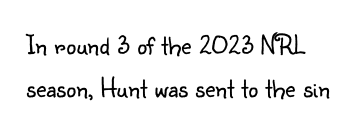
The image shows 28 px light sans-serif type, upright; set left-aligned, normal line spacing (1.54x), normal letter spacing, not underlined; low stroke contrast and a small x-height.
